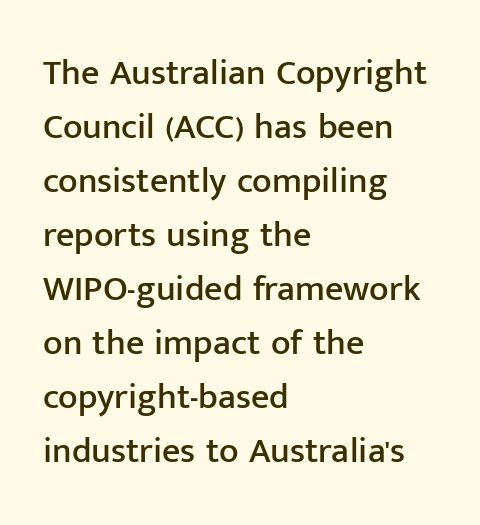
Q: Is the text italic (slanted)? A: No, it is upright.
Q: Is the typeface a serif or a sans-serif typeface? A: Sans-serif.
Q: Is the text underlined? A: No.
Q: How is the paragraph aligned? A: Left-aligned.
Q: Is the spacing between letters normal or unusually wide? A: Normal.
Q: Is the spacing between lines tight, normal or loose? A: Normal.
Q: Width (condensed, normal, or wide)? A: Normal.
Q: Stroke contrast? A: Low.
Q: x-height? A: Medium.
Q: Monospaced? A: No.
